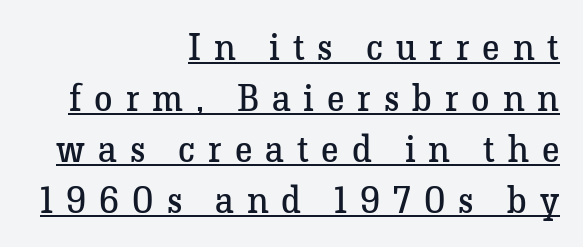
{"serif": "yes", "italic": "no", "bold": "no", "weight": "regular", "width": "normal", "stroke_contrast": "low", "x_height": "medium", "monospaced": "no", "underline": "yes", "align": "right", "line_spacing": "normal", "line_spacing_ratio": 1.38, "letter_spacing": "wide", "letter_spacing_em": 0.35, "glyph_px": 37}
